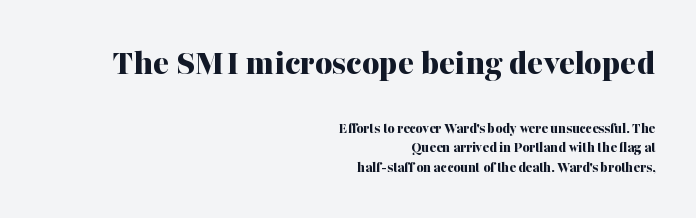
Nobody touched the tracking dial on this one. You could not count columns in this text — the font is proportionally spaced. Examine the stroke ends and you'll spot serifs. Reading down the column, the eye jumps a familiar distance to each next line.
